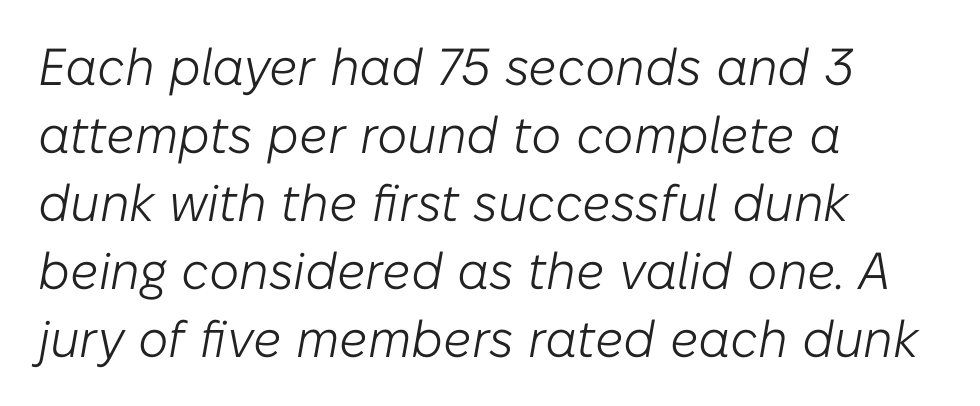
Q: Is the text bold? A: No.
Q: Is the text italic (slanted)? A: Yes, it leans right by about 10 degrees.
Q: Is the text underlined? A: No.
Q: How is the paragraph aligned? A: Left-aligned.
Q: Is the spacing between letters normal or unusually wide? A: Normal.
Q: Is the spacing between lines tight, normal or loose? A: Normal.
Q: Width (condensed, normal, or wide)? A: Normal.
Q: Stroke contrast? A: Low.
Q: x-height? A: Medium.
Q: Monospaced? A: No.
